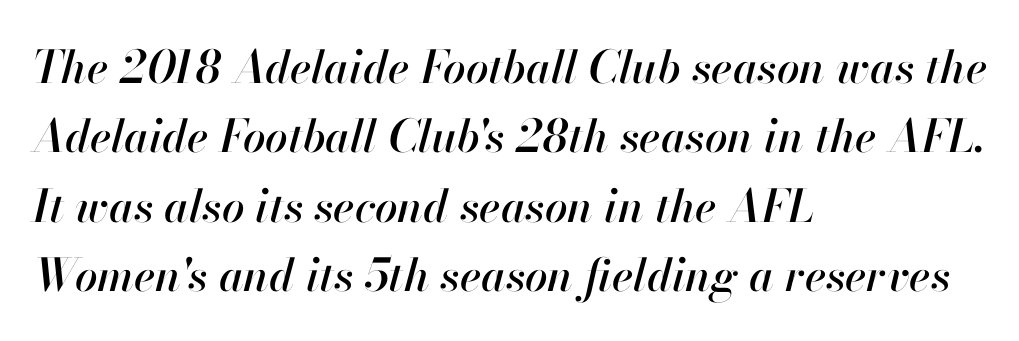
{"italic": "yes", "lean": "right", "slant_degrees": 13, "width": "normal", "stroke_contrast": "high", "x_height": "small", "monospaced": "no", "underline": "no", "align": "left", "line_spacing": "normal", "line_spacing_ratio": 1.54, "letter_spacing": "normal", "letter_spacing_em": 0.0, "glyph_px": 45}
